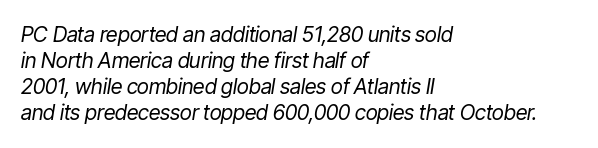
The image shows 21 px text type, italic (leaning right); set left-aligned, line spacing 1.24x, normal letter spacing, not underlined.
